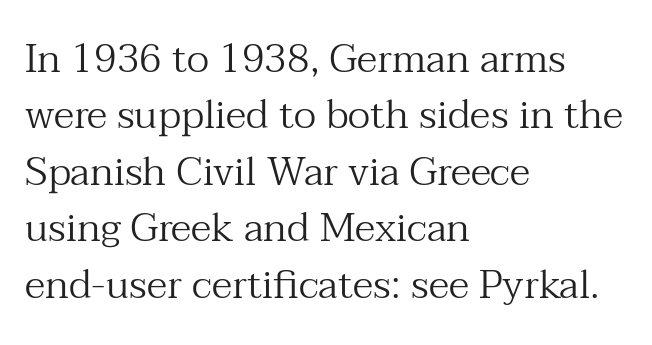
The image shows 40 px regular-weight serif type, upright; set left-aligned, normal line spacing (1.41x), normal letter spacing, not underlined; medium stroke contrast and a medium x-height.
